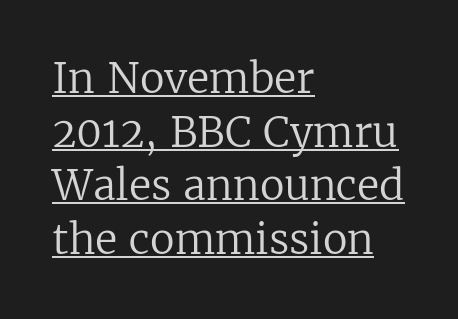
Q: Is the text bold? A: No.
Q: Is the text italic (slanted)? A: No, it is upright.
Q: Is the typeface a serif or a sans-serif typeface? A: Serif.
Q: Is the text underlined? A: Yes.
Q: How is the paragraph aligned? A: Left-aligned.
Q: Is the spacing between letters normal or unusually wide? A: Normal.
Q: Is the spacing between lines tight, normal or loose? A: Normal.
Q: Width (condensed, normal, or wide)? A: Normal.
Q: Stroke contrast? A: Low.
Q: x-height? A: Medium.
Q: Monospaced? A: No.
